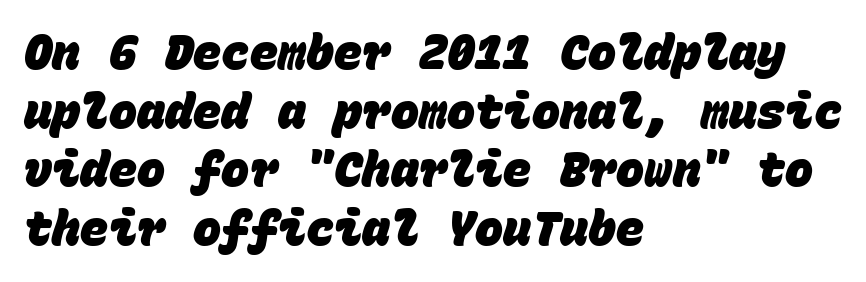
I'd call this a sans setting — the letters go barefoot. The passage shown is typed in a monospace face where columns stay perfectly aligned. Each line starts at the same left margin while the right side varies. Successive baselines arrive at the customary interval.
